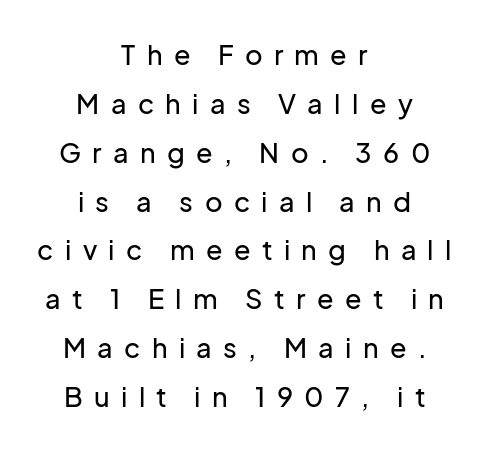
{"italic": "no", "underline": "no", "align": "center", "line_spacing_ratio": 1.81, "letter_spacing": "wide", "letter_spacing_em": 0.42, "glyph_px": 27}
